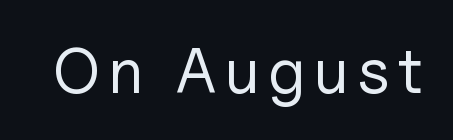
{"serif": "no", "italic": "no", "bold": "no", "weight": "regular", "width": "normal", "stroke_contrast": "low", "x_height": "medium", "monospaced": "no", "underline": "no", "glyph_px": 64}
